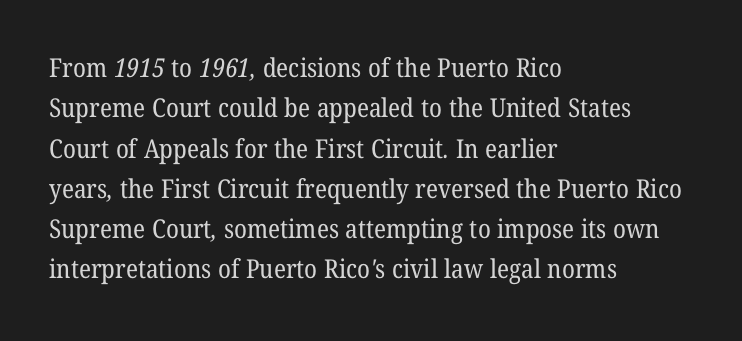
Q: Is the text bold? A: No.
Q: Is the text underlined? A: No.
Q: How is the paragraph aligned? A: Left-aligned.
Q: Is the spacing between letters normal or unusually wide? A: Normal.
Q: Is the spacing between lines tight, normal or loose? A: Normal.
